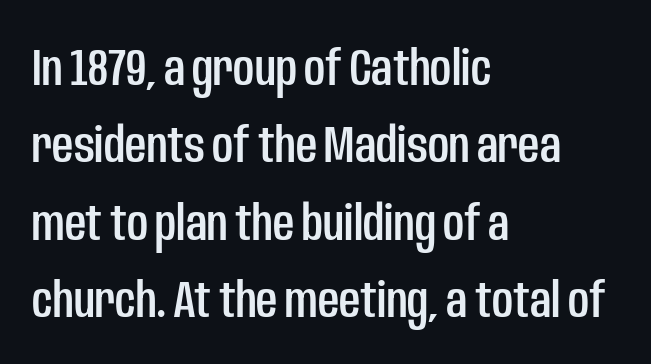
{"serif": "no", "italic": "no", "width": "condensed", "stroke_contrast": "low", "x_height": "large", "monospaced": "no", "underline": "no", "align": "left", "line_spacing": "normal", "line_spacing_ratio": 1.49, "letter_spacing": "normal", "letter_spacing_em": 0.0, "glyph_px": 52}
